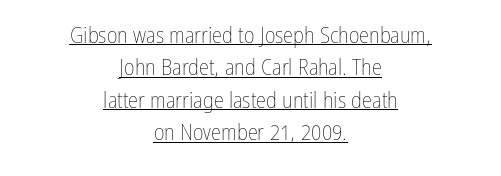
{"italic": "no", "bold": "no", "underline": "yes", "align": "center", "line_spacing": "normal", "line_spacing_ratio": 1.41, "letter_spacing": "normal", "letter_spacing_em": 0.0, "glyph_px": 23}
